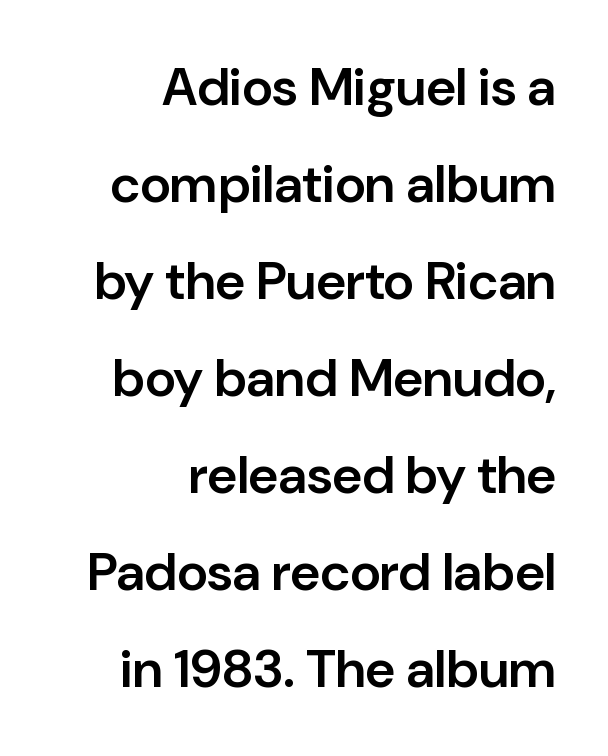
{"serif": "no", "italic": "no", "bold": "semi", "weight": "semibold", "width": "normal", "stroke_contrast": "low", "x_height": "medium", "monospaced": "no", "underline": "no", "align": "right", "line_spacing_ratio": 1.83, "letter_spacing": "normal", "letter_spacing_em": 0.0, "glyph_px": 53}
